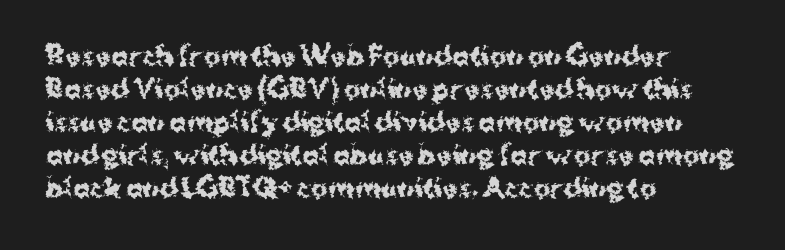
Q: Is the text bold? A: Yes.
Q: Is the text italic (slanted)? A: No, it is upright.
Q: Is the text underlined? A: No.
Q: How is the paragraph aligned? A: Left-aligned.
Q: Is the spacing between letters normal or unusually wide? A: Normal.
Q: Is the spacing between lines tight, normal or loose? A: Normal.
